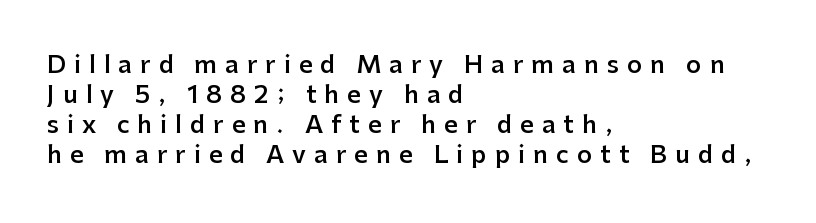
The image shows 24 px text type, upright; set left-aligned, normal line spacing (1.25x), unusually wide letter spacing (+0.33 em), not underlined.
